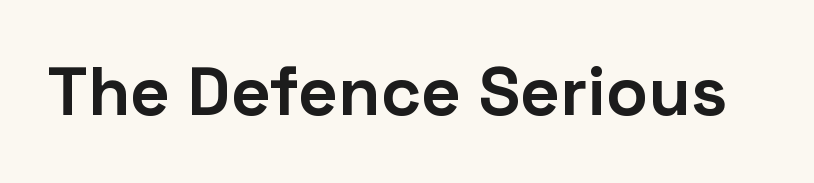
The image shows 69 px bold sans-serif type, upright; set normal letter spacing, not underlined; low stroke contrast and a medium x-height.
